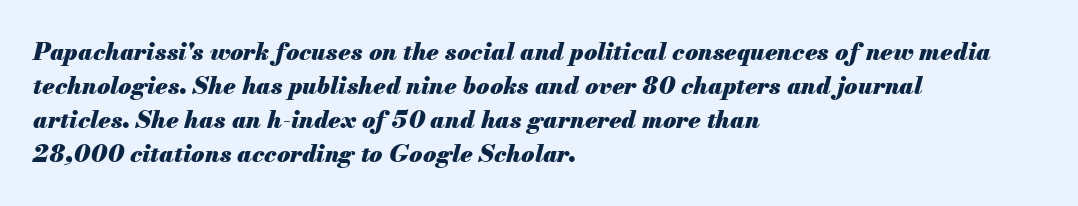
Compared with a centered layout, this one pins lines to the left instead. Glyph-to-glyph distance matches everyday printed text. Quick note: underline off. Whoever set this chose a conventional vertical rhythm. Style check: oblique.
